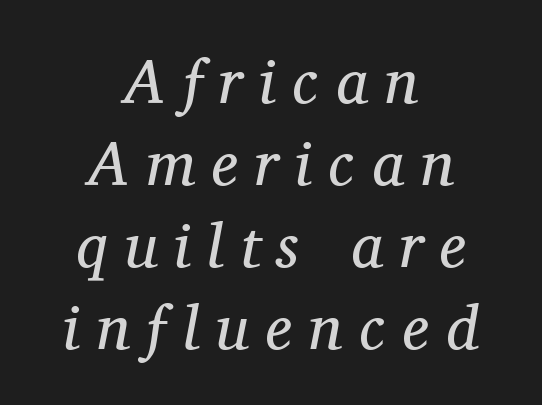
Q: Is the text bold? A: No.
Q: Is the text italic (slanted)? A: Yes, it leans right by about 11 degrees.
Q: Is the typeface a serif or a sans-serif typeface? A: Serif.
Q: Is the text underlined? A: No.
Q: How is the paragraph aligned? A: Centered.
Q: Is the spacing between letters normal or unusually wide? A: Unusually wide.
Q: Is the spacing between lines tight, normal or loose? A: Normal.
Q: Width (condensed, normal, or wide)? A: Normal.
Q: Stroke contrast? A: Medium.
Q: x-height? A: Medium.
Q: Monospaced? A: No.
